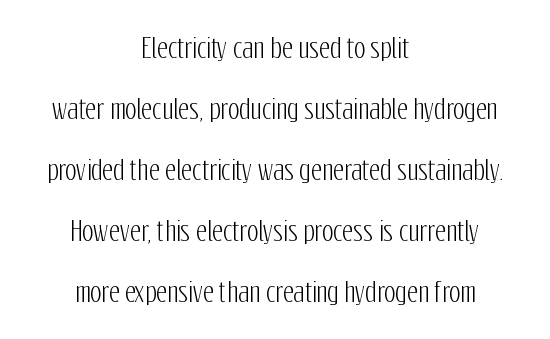
{"italic": "no", "underline": "no", "align": "center", "line_spacing": "loose", "line_spacing_ratio": 2.26, "letter_spacing": "normal", "letter_spacing_em": 0.0, "glyph_px": 27}
